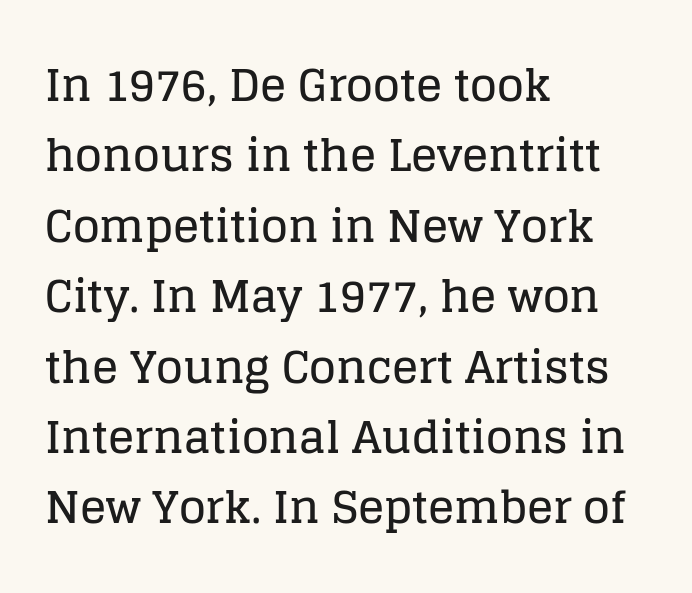
The image shows 44 px serif type, upright; set left-aligned, normal line spacing (1.6x), normal letter spacing, not underlined; low stroke contrast and a large x-height.
